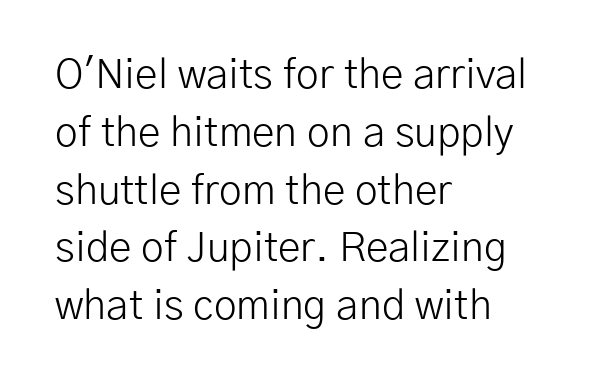
The image shows 41 px light sans-serif type, upright; set left-aligned, normal line spacing (1.41x), normal letter spacing, not underlined; low stroke contrast and a medium x-height.
